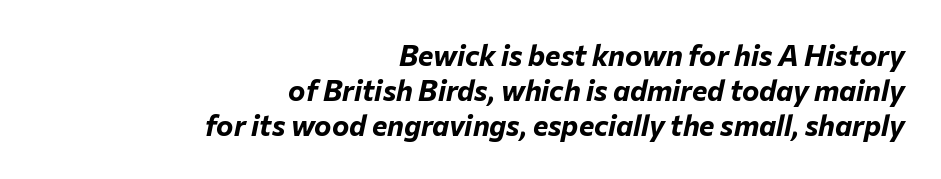
The image shows 29 px bold type, italic (leaning right); set right-aligned, line spacing 1.21x, normal letter spacing, not underlined; low stroke contrast and a medium x-height.
